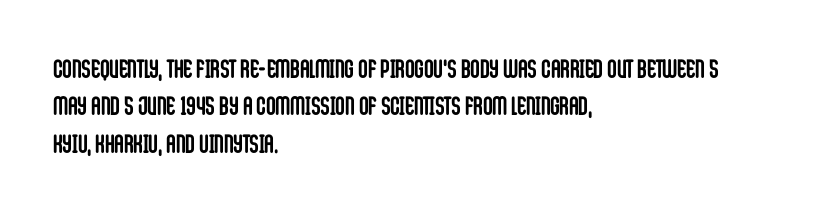
{"italic": "no", "bold": "yes", "underline": "no", "align": "left", "line_spacing": "normal", "line_spacing_ratio": 1.44, "letter_spacing": "normal", "letter_spacing_em": 0.0, "glyph_px": 26}
